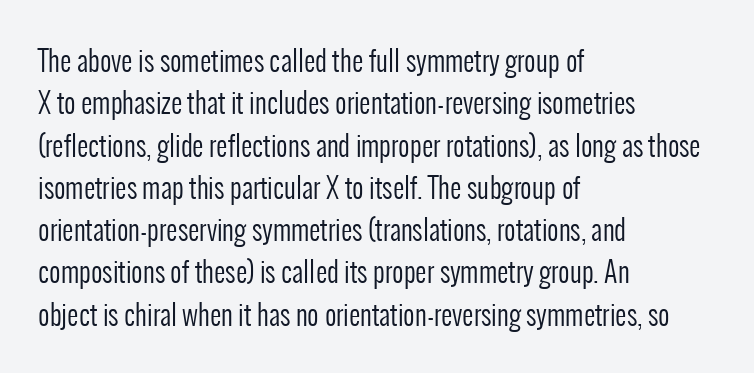
Here the designer chose a conventional face with non-uniform glyph widths. Honestly, the row spacing looks completely unremarkable. The characters are drawn with everyday or finer stroke widths. Classification — sans serif. Designer's note — italics off, roman on.
